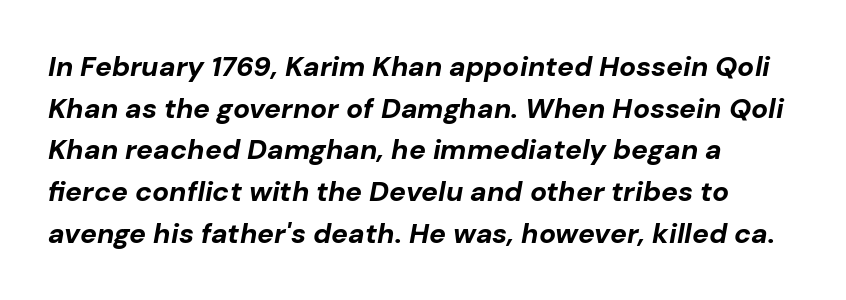
Q: Is the text bold? A: Yes.
Q: Is the text italic (slanted)? A: Yes, it leans right by about 10 degrees.
Q: Is the text underlined? A: No.
Q: How is the paragraph aligned? A: Left-aligned.
Q: Is the spacing between letters normal or unusually wide? A: Normal.
Q: Is the spacing between lines tight, normal or loose? A: Normal.
Q: Width (condensed, normal, or wide)? A: Normal.
Q: Stroke contrast? A: Low.
Q: x-height? A: Medium.
Q: Monospaced? A: No.
